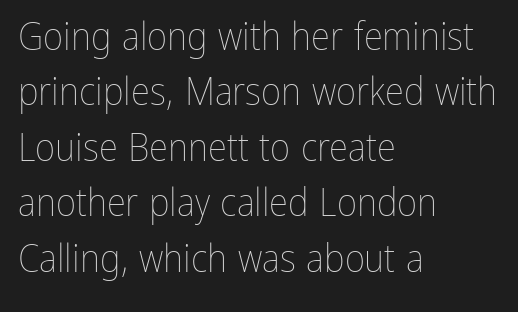
Q: Is the text bold? A: No.
Q: Is the text italic (slanted)? A: No, it is upright.
Q: Is the text underlined? A: No.
Q: How is the paragraph aligned? A: Left-aligned.
Q: Is the spacing between letters normal or unusually wide? A: Normal.
Q: Is the spacing between lines tight, normal or loose? A: Normal.
Q: Width (condensed, normal, or wide)? A: Condensed.
Q: Stroke contrast? A: Low.
Q: x-height? A: Medium.
Q: Monospaced? A: No.
